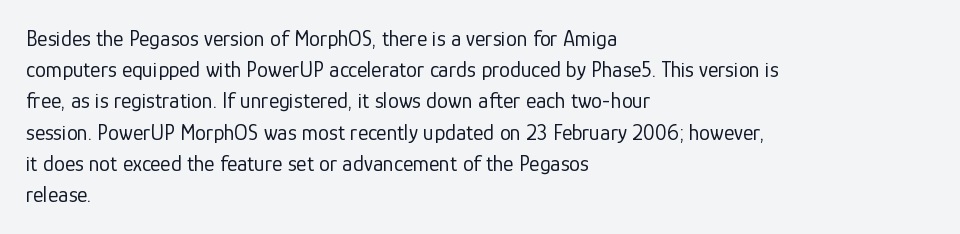
{"italic": "no", "bold": "no", "underline": "no", "align": "left", "line_spacing": "normal", "line_spacing_ratio": 1.42, "letter_spacing": "normal", "letter_spacing_em": 0.0, "glyph_px": 22}
